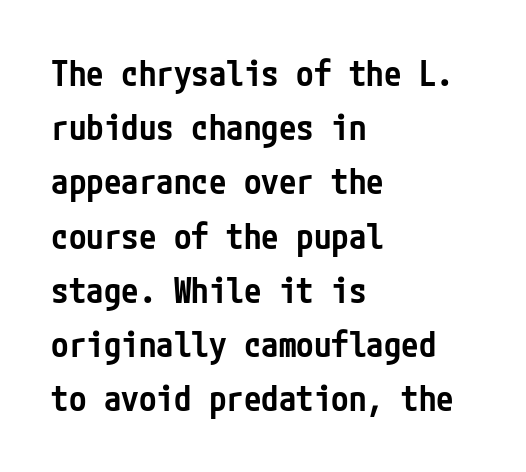
{"serif": "no", "italic": "no", "bold": "semi", "weight": "semibold", "width": "condensed", "stroke_contrast": "low", "x_height": "medium", "underline": "no", "align": "left", "line_spacing": "normal", "line_spacing_ratio": 1.55, "letter_spacing": "normal", "letter_spacing_em": 0.0, "glyph_px": 35}
